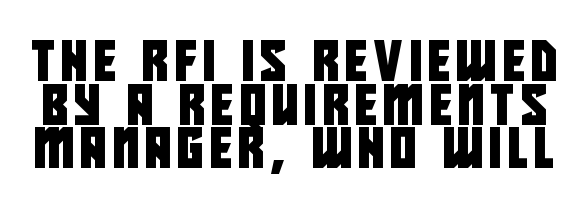
Q: Is the typeface a serif or a sans-serif typeface? A: Sans-serif.
Q: Is the text underlined? A: No.
Q: Is the spacing between lines tight, normal or loose? A: Tight.
Q: Width (condensed, normal, or wide)? A: Condensed.
Q: Stroke contrast? A: Low.
Q: x-height? A: Large.
Q: Monospaced? A: No.
